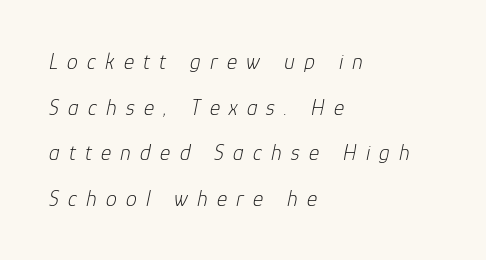
{"italic": "yes", "lean": "right", "slant_degrees": 12, "bold": "no", "underline": "no", "align": "left", "line_spacing": "loose", "line_spacing_ratio": 2.07, "letter_spacing": "wide", "letter_spacing_em": 0.42, "glyph_px": 22}
